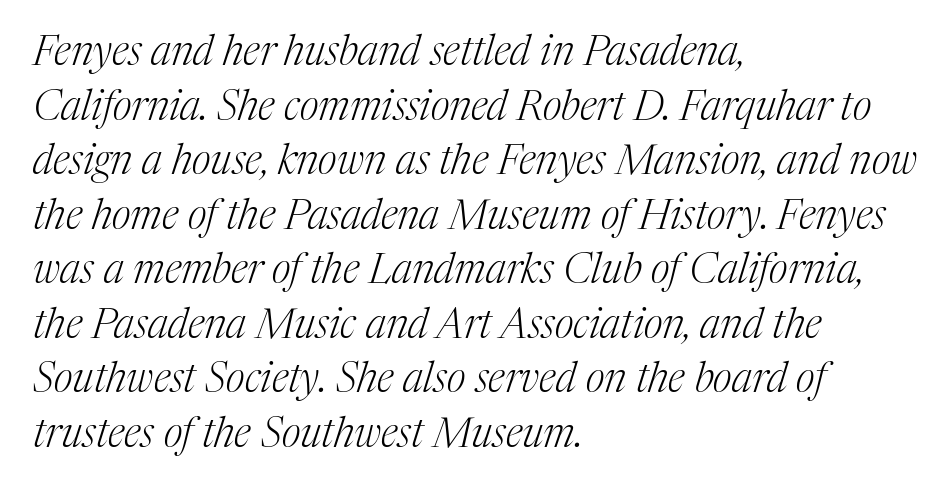
Q: Is the text bold? A: No.
Q: Is the text italic (slanted)? A: Yes, it leans right by about 17 degrees.
Q: Is the typeface a serif or a sans-serif typeface? A: Serif.
Q: Is the text underlined? A: No.
Q: How is the paragraph aligned? A: Left-aligned.
Q: Is the spacing between letters normal or unusually wide? A: Normal.
Q: Is the spacing between lines tight, normal or loose? A: Normal.
Q: Width (condensed, normal, or wide)? A: Normal.
Q: Stroke contrast? A: Medium.
Q: x-height? A: Medium.
Q: Monospaced? A: No.
